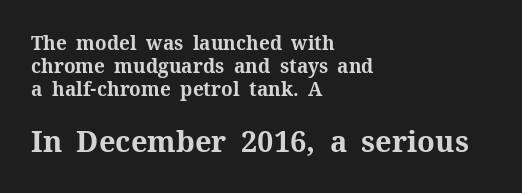
The rendering uses natural spacing where letterforms have individual widths. Has an underline been added? It has not. Which margin do the lines hug? The left one — the right edge is uneven. This sample uses a serif face. The passage shown has conventional tracking throughout.
